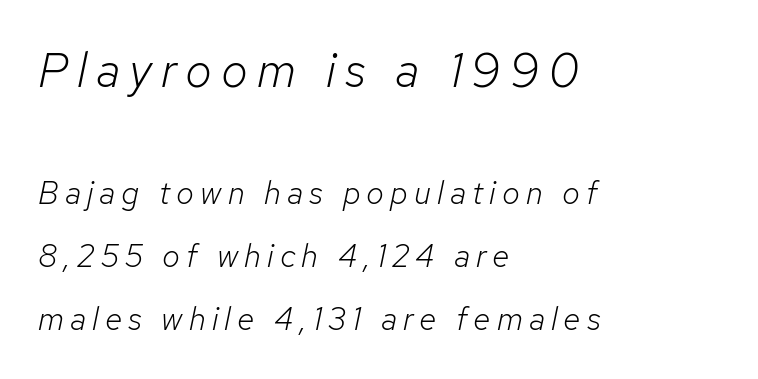
Q: Is the text bold? A: No.
Q: Is the text italic (slanted)? A: Yes, it leans right by about 12 degrees.
Q: Is the text underlined? A: No.
Q: How is the paragraph aligned? A: Left-aligned.
Q: Is the spacing between lines tight, normal or loose? A: Loose.
Q: Which block of text is set in a larger size, the first (top) or the second (bottom)? A: The first (top) one.
Q: Width (condensed, normal, or wide)? A: Normal.
Q: Stroke contrast? A: Low.
Q: x-height? A: Medium.
Q: Monospaced? A: No.
